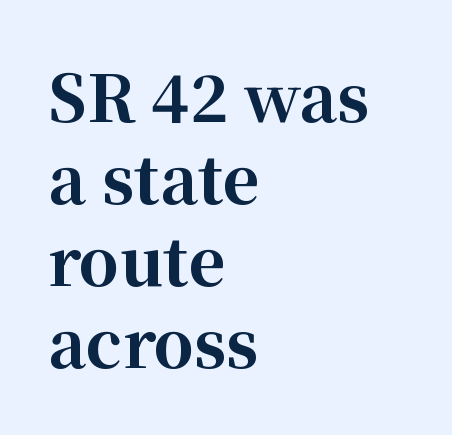
Q: Is the text bold? A: Yes.
Q: Is the text italic (slanted)? A: No, it is upright.
Q: Is the typeface a serif or a sans-serif typeface? A: Serif.
Q: Is the text underlined? A: No.
Q: How is the paragraph aligned? A: Left-aligned.
Q: Is the spacing between letters normal or unusually wide? A: Normal.
Q: Is the spacing between lines tight, normal or loose? A: Normal.
Q: Width (condensed, normal, or wide)? A: Normal.
Q: Stroke contrast? A: High.
Q: x-height? A: Medium.
Q: Monospaced? A: No.
